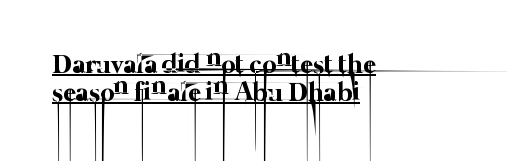
The image shows 27 px text type; set left-aligned, tight line spacing (1.04x), normal letter spacing, underlined.
